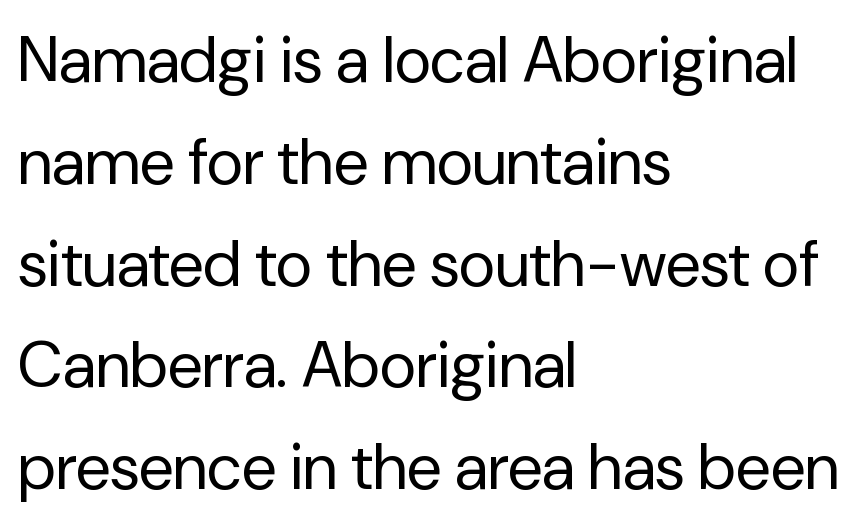
The image shows 64 px regular-weight sans-serif type, upright; set left-aligned, normal line spacing (1.59x), normal letter spacing, not underlined; low stroke contrast and a medium x-height.
